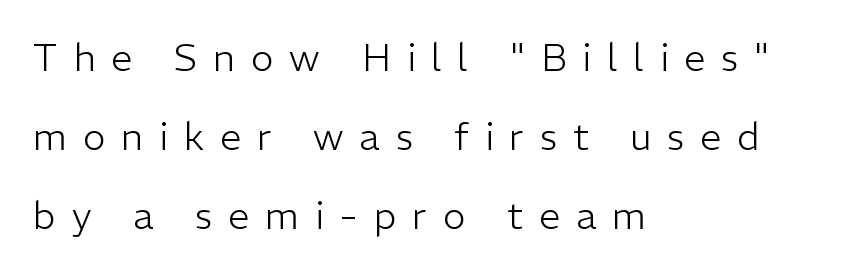
What's the leading like? Stretched, with rows far apart. This sample has the flowing, uneven cadence of proportional lettering. Rendered with straight, roman letterforms. The compositor pushed each line to the left boundary. Descenders are the only things crossing below the line.
